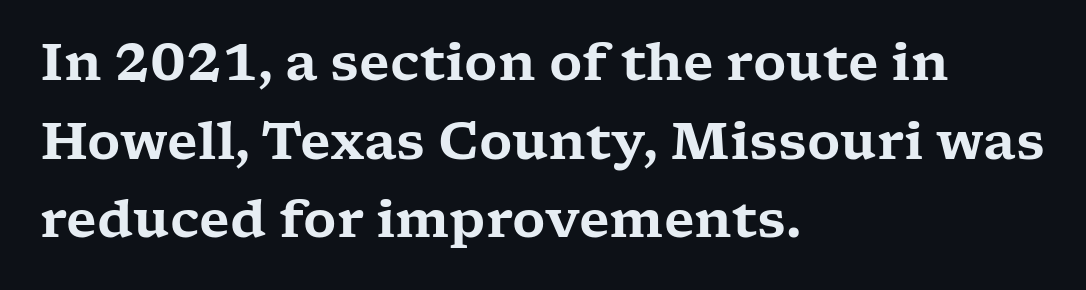
The image shows 51 px wide serif type, upright; set left-aligned, normal line spacing (1.54x), normal letter spacing, not underlined; low stroke contrast and a medium x-height.
